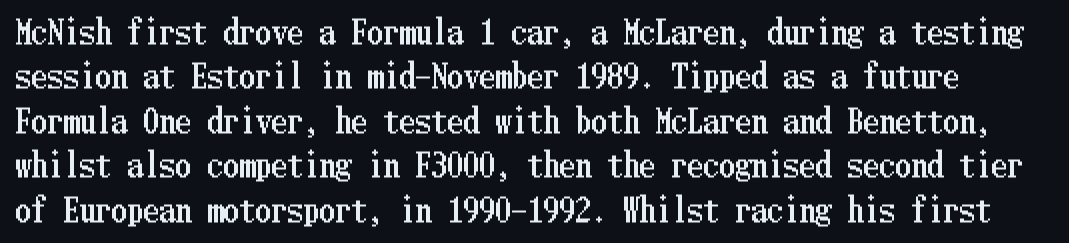
{"italic": "no", "width": "condensed", "stroke_contrast": "low", "x_height": "medium", "underline": "no", "line_spacing": "normal", "line_spacing_ratio": 1.39, "letter_spacing": "normal", "letter_spacing_em": 0.0, "glyph_px": 32}
